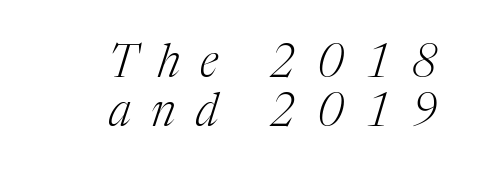
The letters advance in unequal steps, a hallmark of proportional type. Substantial extra tracking has been applied to these lines. Short and long lines alike share a common ending point at right. This is not heavy type; no bold has been used. Glance below the letters and you will spot only blank space.
